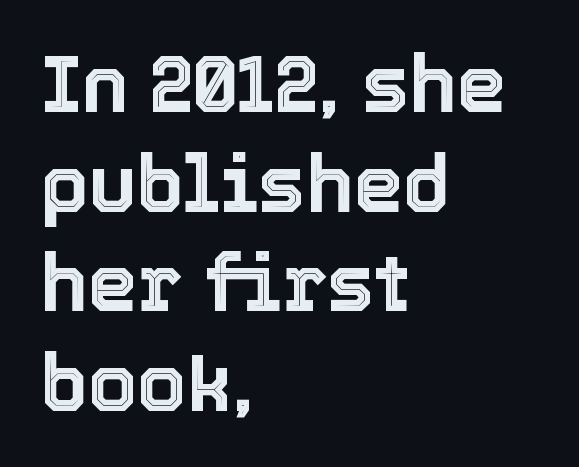
{"italic": "no", "width": "normal", "x_height": "medium", "monospaced": "no", "underline": "no", "align": "left", "line_spacing": "normal", "line_spacing_ratio": 1.26, "letter_spacing": "normal", "letter_spacing_em": 0.0, "glyph_px": 79}
